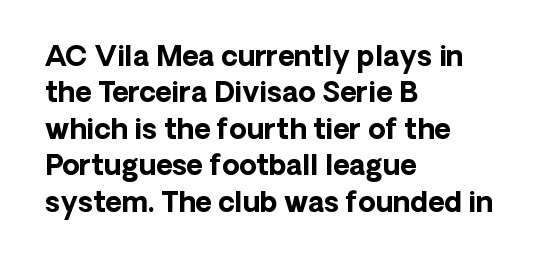
Has an underline been added? It has not. There is no visible air inserted between adjacent glyphs. The ragged edge is on the right, which tells us the setting is flush left. Look at the stroke-to-counter ratio: heavy, a bold. A sans-serif font was chosen for this passage.
